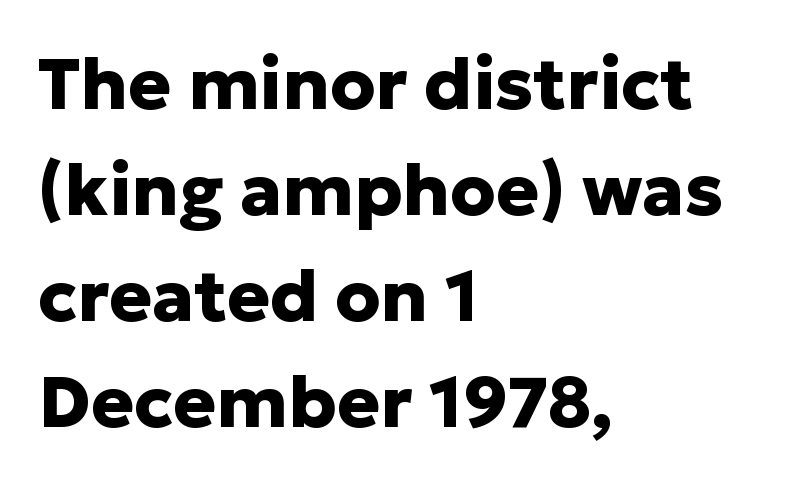
Reading down the block, your eye returns to a fixed left position each line. Spacing verdict: proportional, widths tailored to each character. The space beneath each line is pristine and unruled. The space between consecutive lines is moderate. Vertical strokes here are truly vertical.
